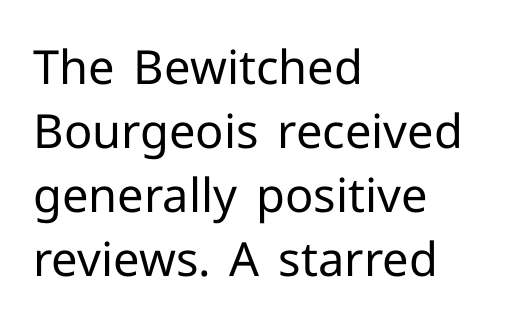
{"serif": "no", "italic": "no", "bold": "no", "weight": "regular", "width": "normal", "stroke_contrast": "low", "x_height": "medium", "monospaced": "no", "underline": "no", "align": "left", "line_spacing": "normal", "line_spacing_ratio": 1.36, "letter_spacing": "normal", "letter_spacing_em": 0.0, "glyph_px": 47}
